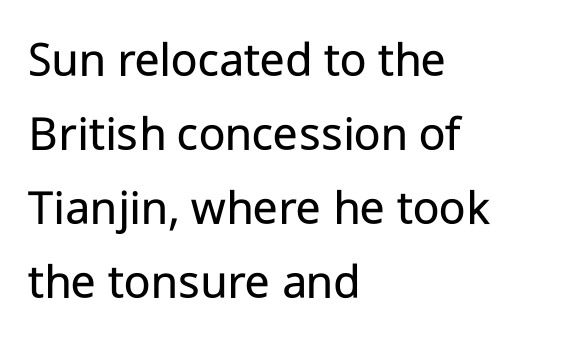
Q: Is the text bold? A: No.
Q: Is the text italic (slanted)? A: No, it is upright.
Q: Is the typeface a serif or a sans-serif typeface? A: Sans-serif.
Q: Is the text underlined? A: No.
Q: How is the paragraph aligned? A: Left-aligned.
Q: Is the spacing between letters normal or unusually wide? A: Normal.
Q: Is the spacing between lines tight, normal or loose? A: Normal.
Q: Width (condensed, normal, or wide)? A: Normal.
Q: Stroke contrast? A: Low.
Q: x-height? A: Medium.
Q: Monospaced? A: No.
